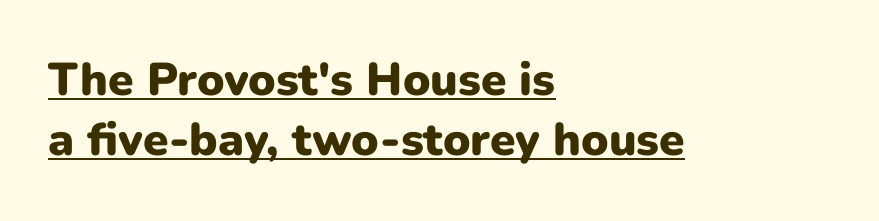
The image shows 46 px heavy sans-serif type, upright; set left-aligned, normal line spacing (1.31x), normal letter spacing, underlined; low stroke contrast and a medium x-height.
